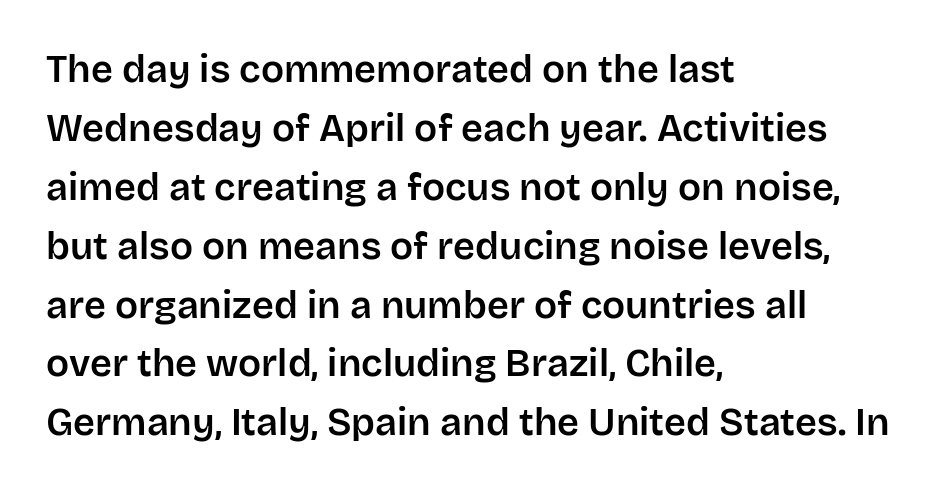
Line beginnings align vertically; line endings do not. Students, observe: this is what conventionally led text looks like. The line texture is even and compact thanks to regular tracking. Nobody drew a line under any word here. These lines are rendered in a variable-pitch font. You can tell it's not italic because the verticals are truly vertical.
